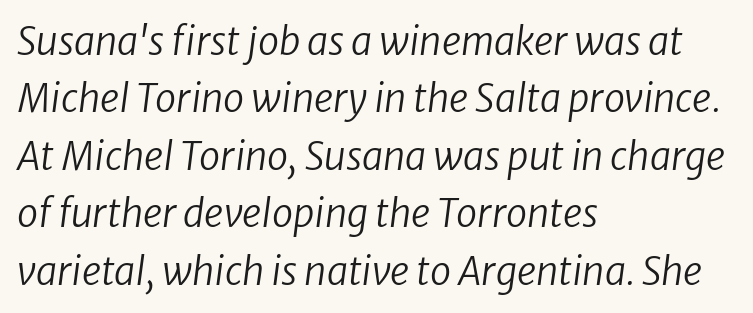
{"serif": "no", "bold": "no", "weight": "regular", "width": "normal", "stroke_contrast": "low", "x_height": "medium", "monospaced": "no", "underline": "no", "align": "left", "line_spacing": "normal", "line_spacing_ratio": 1.51, "letter_spacing": "normal", "letter_spacing_em": 0.0, "glyph_px": 38}
